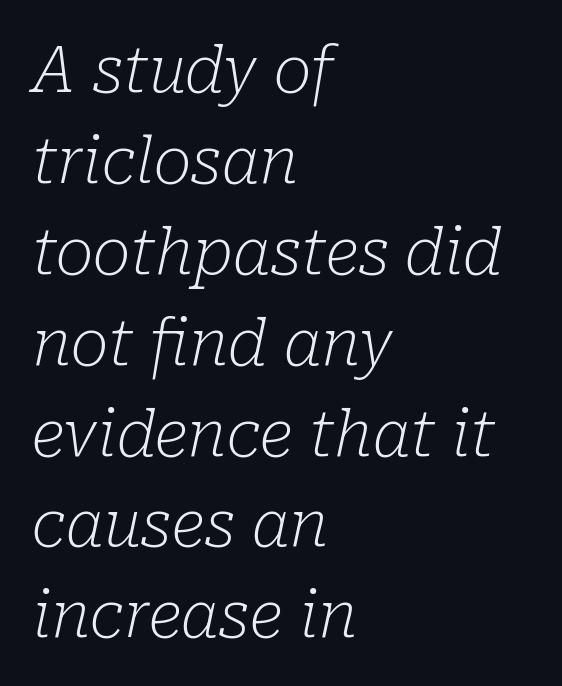
Q: Is the text bold? A: No.
Q: Is the text italic (slanted)? A: Yes, it leans right by about 10 degrees.
Q: Is the typeface a serif or a sans-serif typeface? A: Serif.
Q: Is the text underlined? A: No.
Q: How is the paragraph aligned? A: Left-aligned.
Q: Is the spacing between letters normal or unusually wide? A: Normal.
Q: Is the spacing between lines tight, normal or loose? A: Normal.
Q: Width (condensed, normal, or wide)? A: Normal.
Q: Stroke contrast? A: Low.
Q: x-height? A: Medium.
Q: Monospaced? A: No.
